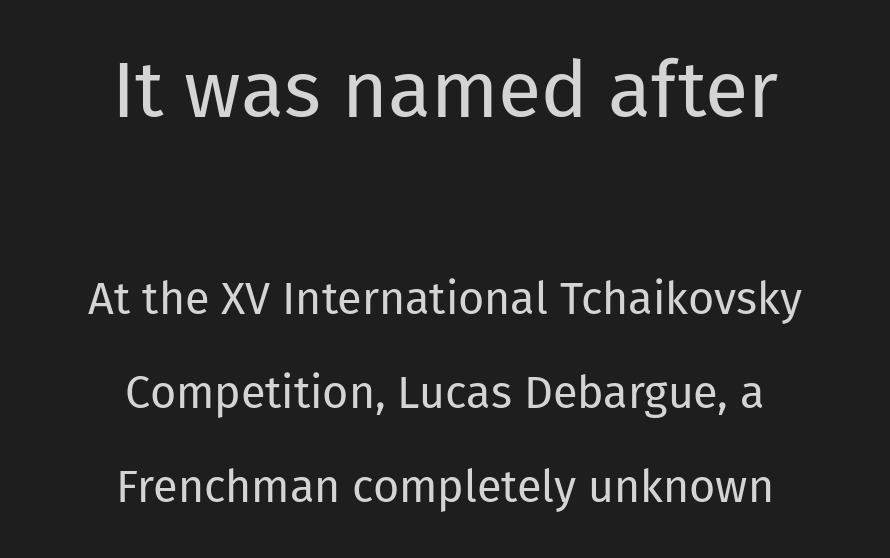
If you folded the block vertically in half, each line would mirror itself in length. Note the varied advance widths — an 'i' is clearly narrower than an 'm'. Which of the two is more prominent by size? The first, at the top. Any mark beneath the type? The region is blank.
